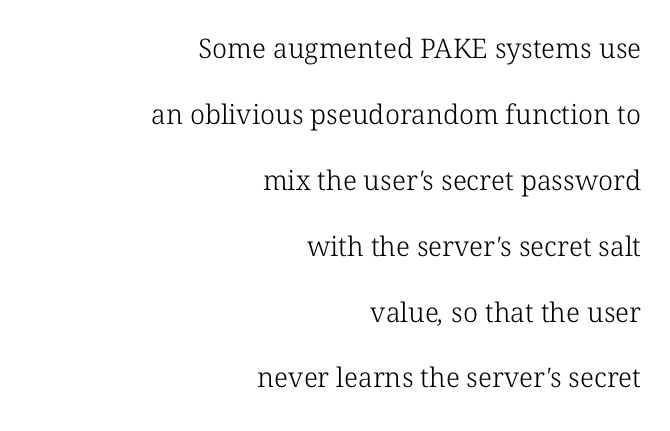
The image shows 27 px text type; set right-aligned, loose line spacing (2.44x), normal letter spacing, not underlined.
